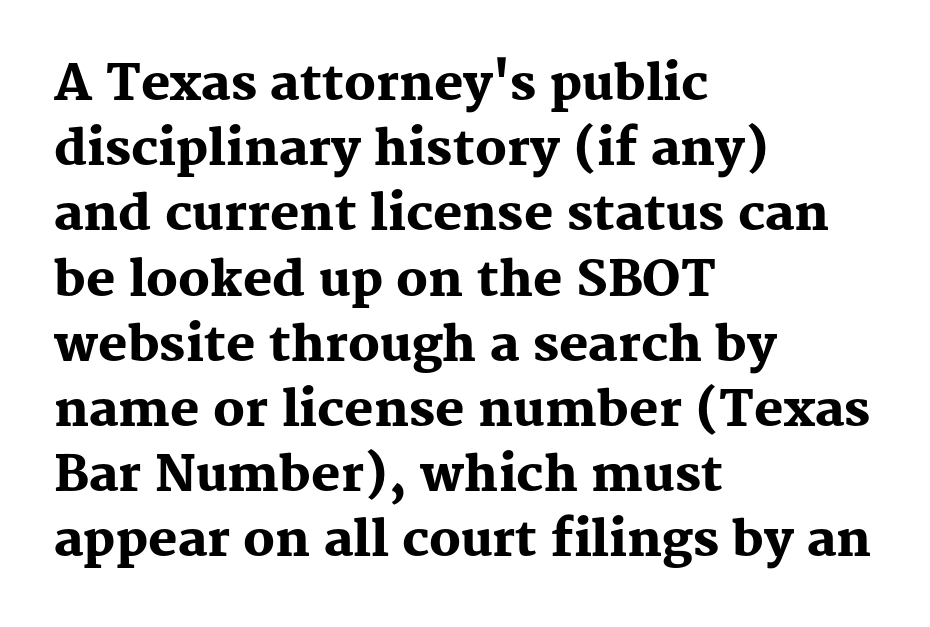
Q: Is the text bold? A: Yes.
Q: Is the text italic (slanted)? A: No, it is upright.
Q: Is the typeface a serif or a sans-serif typeface? A: Serif.
Q: Is the text underlined? A: No.
Q: How is the paragraph aligned? A: Left-aligned.
Q: Is the spacing between letters normal or unusually wide? A: Normal.
Q: Is the spacing between lines tight, normal or loose? A: Normal.
Q: Width (condensed, normal, or wide)? A: Normal.
Q: Stroke contrast? A: Medium.
Q: x-height? A: Medium.
Q: Monospaced? A: No.
